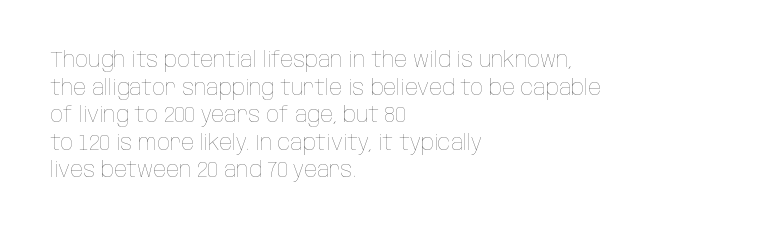
Teacher's note: observe the even left margin — that is flush-left alignment. The line texture is even and compact thanks to regular tracking. The lettering stays uniformly vertical, giving the passage a roman look. The baseline area is clear.
